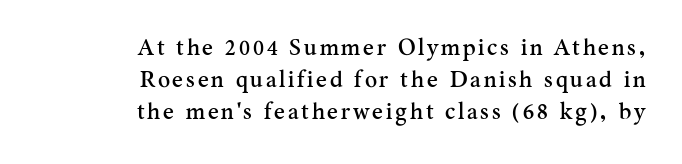
Q: Is the text italic (slanted)? A: No, it is upright.
Q: Is the text underlined? A: No.
Q: How is the paragraph aligned? A: Right-aligned.
Q: Is the spacing between lines tight, normal or loose? A: Normal.
